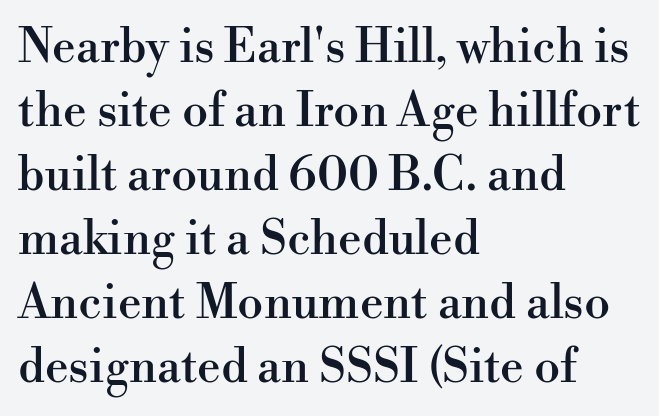
The image shows 47 px serif type, upright; set left-aligned, normal line spacing (1.36x), normal letter spacing, not underlined; high stroke contrast and a small x-height.
